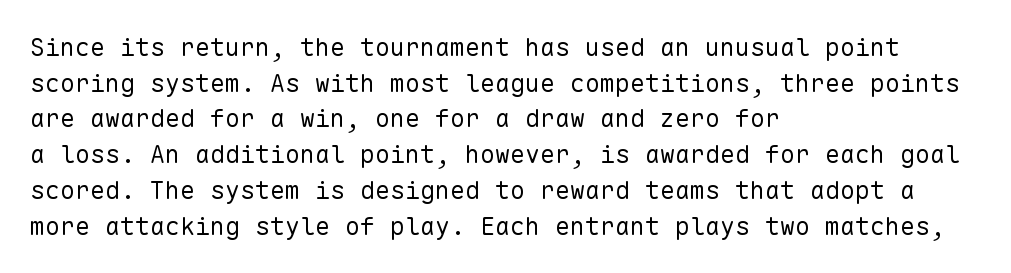
{"italic": "no", "bold": "no", "underline": "no", "align": "left", "line_spacing": "normal", "line_spacing_ratio": 1.43, "letter_spacing": "normal", "letter_spacing_em": 0.0, "glyph_px": 25}
